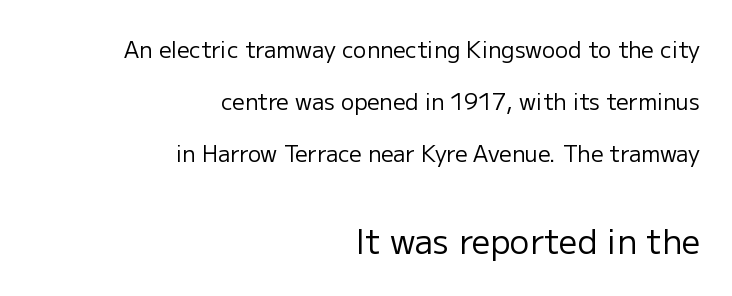
Q: Is the text bold? A: No.
Q: Is the text italic (slanted)? A: No, it is upright.
Q: Is the typeface a serif or a sans-serif typeface? A: Sans-serif.
Q: Is the text underlined? A: No.
Q: How is the paragraph aligned? A: Right-aligned.
Q: Is the spacing between letters normal or unusually wide? A: Normal.
Q: Is the spacing between lines tight, normal or loose? A: Loose.
Q: Which block of text is set in a larger size, the first (top) or the second (bottom)? A: The second (bottom) one.
Q: Width (condensed, normal, or wide)? A: Normal.
Q: Stroke contrast? A: Low.
Q: x-height? A: Medium.
Q: Monospaced? A: No.
